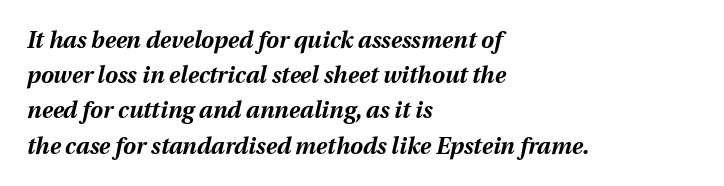
Q: Is the text bold? A: Yes.
Q: Is the text italic (slanted)? A: Yes, it leans right by about 12 degrees.
Q: Is the text underlined? A: No.
Q: How is the paragraph aligned? A: Left-aligned.
Q: Is the spacing between letters normal or unusually wide? A: Normal.
Q: Is the spacing between lines tight, normal or loose? A: Normal.
